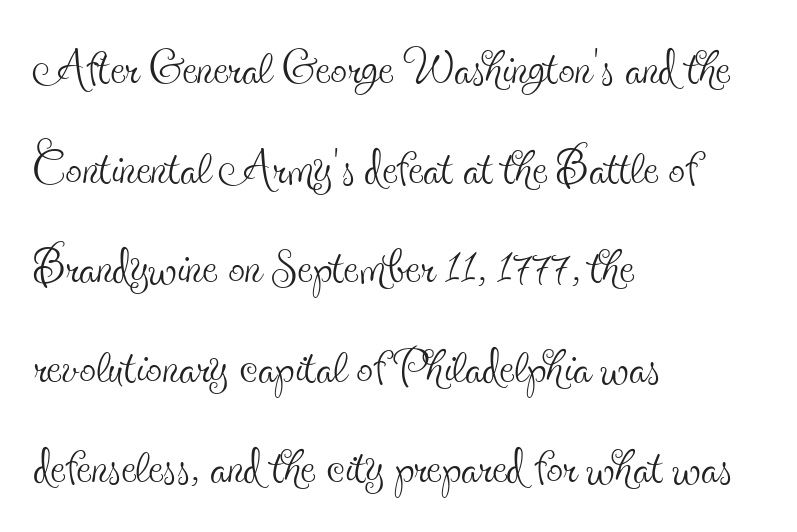
In terms of leading, this rendering sits right in the middle. These lines stack with their left ends in a neat column. The weight would be labelled regular, book, light, or lighter still. Rule under the text: the space is simply empty. Look at the bottom of the vertical strokes: they flare into serifs here.
